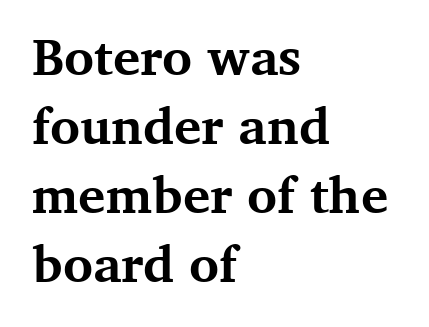
{"serif": "yes", "italic": "no", "bold": "yes", "weight": "bold", "width": "normal", "stroke_contrast": "medium", "x_height": "medium", "monospaced": "no", "underline": "no", "align": "left", "line_spacing": "normal", "line_spacing_ratio": 1.35, "letter_spacing": "normal", "letter_spacing_em": 0.0, "glyph_px": 51}
